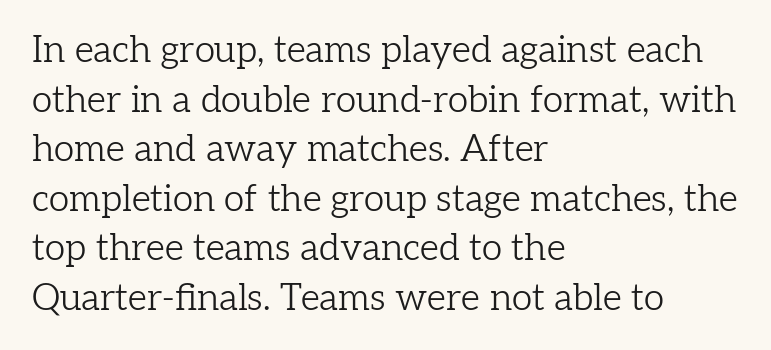
{"serif": "yes", "italic": "no", "bold": "no", "weight": "light", "width": "normal", "stroke_contrast": "low", "x_height": "medium", "monospaced": "no", "underline": "no", "align": "left", "line_spacing": "normal", "line_spacing_ratio": 1.34, "letter_spacing": "normal", "letter_spacing_em": 0.0, "glyph_px": 37}
